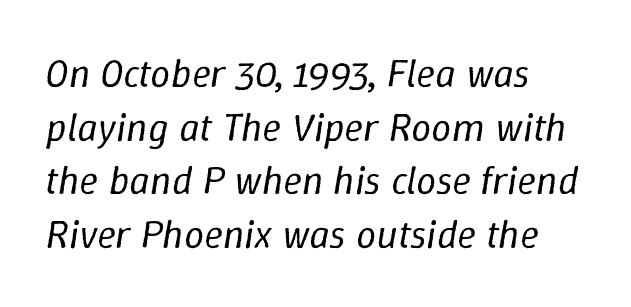
Q: Is the text bold? A: No.
Q: Is the text italic (slanted)? A: Yes, it leans right by about 9 degrees.
Q: Is the text underlined? A: No.
Q: How is the paragraph aligned? A: Left-aligned.
Q: Is the spacing between letters normal or unusually wide? A: Normal.
Q: Is the spacing between lines tight, normal or loose? A: Normal.
Q: Width (condensed, normal, or wide)? A: Normal.
Q: Stroke contrast? A: Low.
Q: x-height? A: Medium.
Q: Monospaced? A: No.
